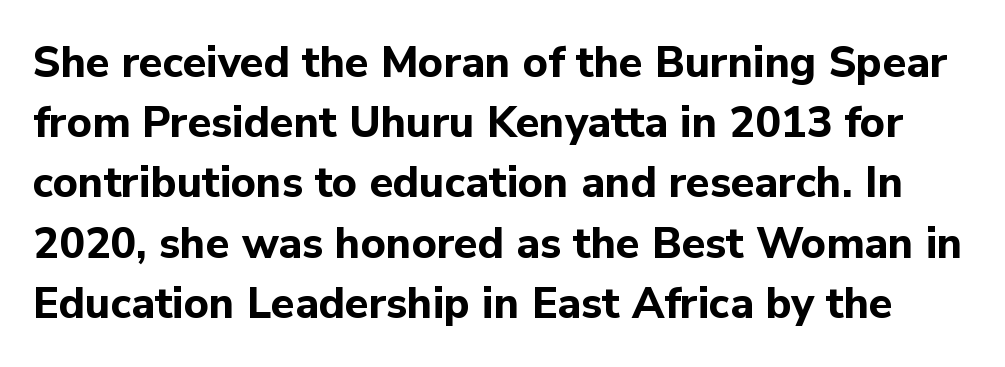
The image shows 43 px bold sans-serif type, upright; set normal line spacing (1.4x), normal letter spacing, not underlined; low stroke contrast and a medium x-height.
